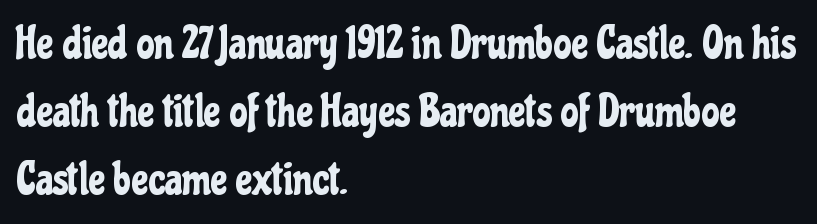
The image shows 45 px condensed sans-serif type, upright; set left-aligned, normal line spacing (1.51x), normal letter spacing, not underlined; low stroke contrast and a medium x-height.
